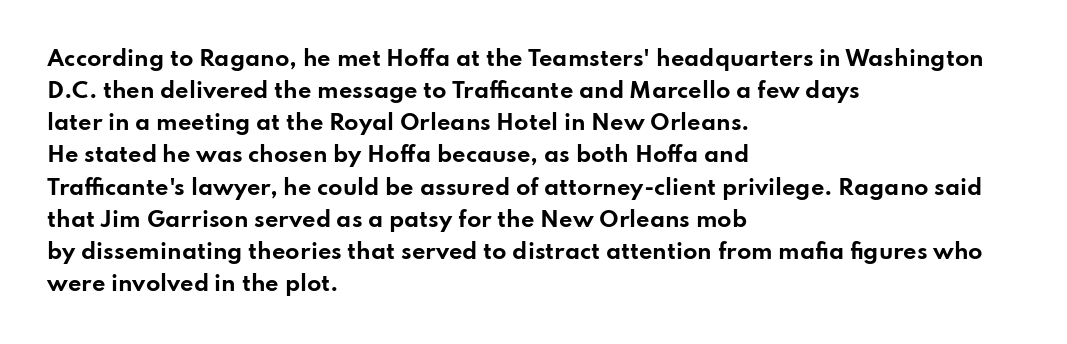
Q: Is the text bold? A: Yes.
Q: Is the text italic (slanted)? A: No, it is upright.
Q: Is the text underlined? A: No.
Q: How is the paragraph aligned? A: Left-aligned.
Q: Is the spacing between letters normal or unusually wide? A: Normal.
Q: Is the spacing between lines tight, normal or loose? A: Normal.
